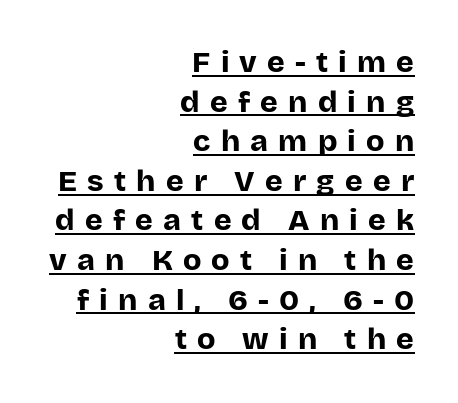
The image shows 30 px bold sans-serif type, upright; set right-aligned, normal line spacing (1.32x), unusually wide letter spacing (+0.34 em), underlined; low stroke contrast and a large x-height.
